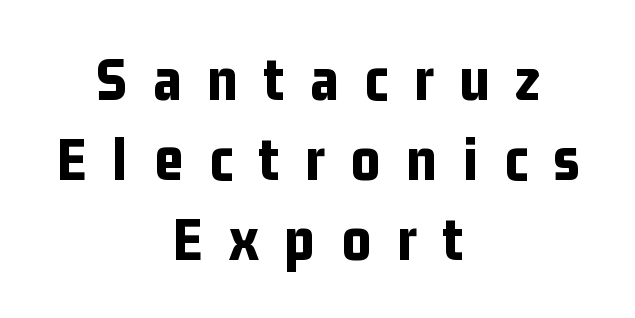
The image shows 63 px bold, condensed sans-serif type, upright; set centered, normal line spacing (1.27x), unusually wide letter spacing (+0.41 em), not underlined; low stroke contrast and a medium x-height.
